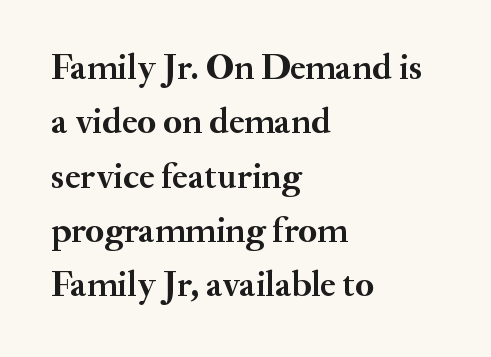
Q: Is the text bold? A: Yes.
Q: Is the text italic (slanted)? A: No, it is upright.
Q: Is the typeface a serif or a sans-serif typeface? A: Serif.
Q: Is the text underlined? A: No.
Q: How is the paragraph aligned? A: Left-aligned.
Q: Is the spacing between letters normal or unusually wide? A: Normal.
Q: Is the spacing between lines tight, normal or loose? A: Normal.
Q: Width (condensed, normal, or wide)? A: Normal.
Q: Stroke contrast? A: Medium.
Q: x-height? A: Small.
Q: Monospaced? A: No.
